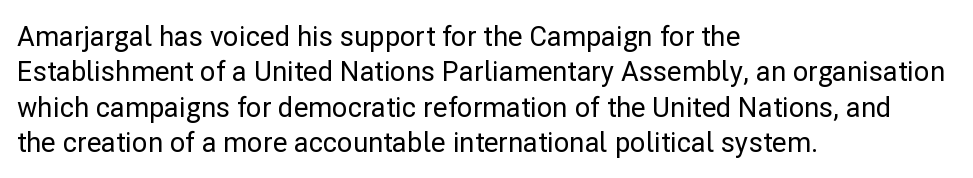
{"italic": "no", "underline": "no", "align": "left", "line_spacing": "normal", "line_spacing_ratio": 1.31, "letter_spacing": "normal", "letter_spacing_em": 0.0, "glyph_px": 27}
